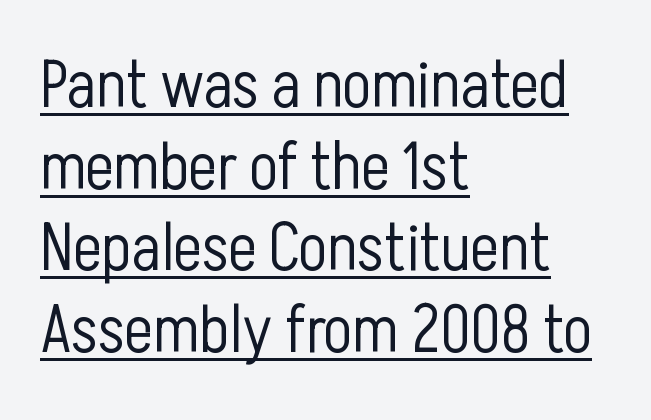
The image shows 67 px light, condensed sans-serif type, upright; set left-aligned, line spacing 1.22x, normal letter spacing, underlined; low stroke contrast and a medium x-height.
